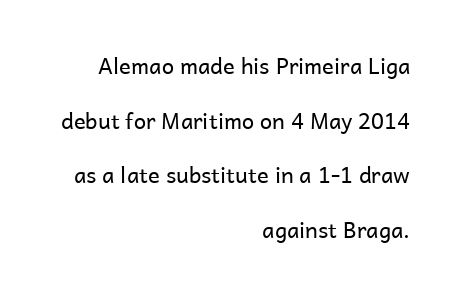
If you drew a ruler down the right edge, every line would touch it. Characters remain perfectly vertical along every line. The words here are not underlined. Baseline-to-baseline distance is far greater than the letter height.
